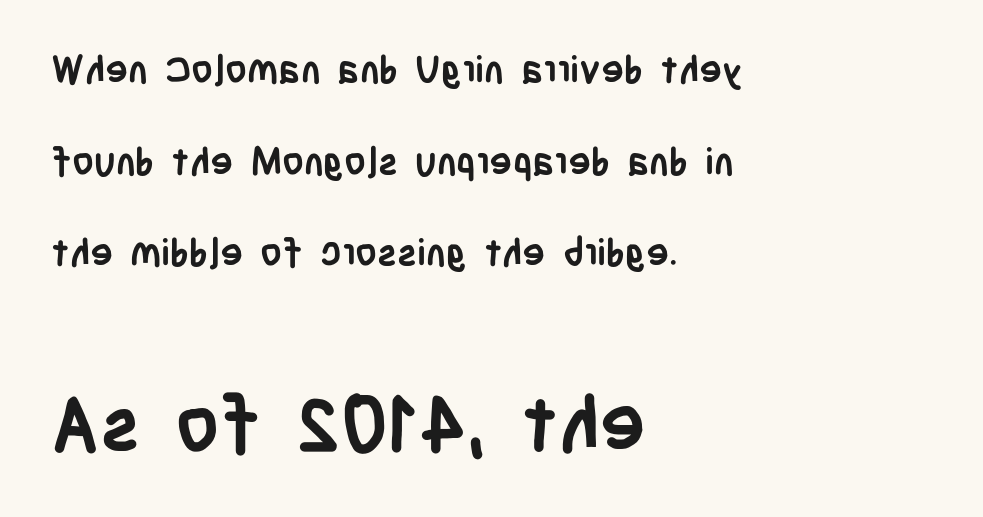
In terms of letterform style, serifs are entirely absent. Notice how the stems are strictly vertical — no italics here. A bare baseline throughout the passage. Nobody touched the tracking dial on this one.
